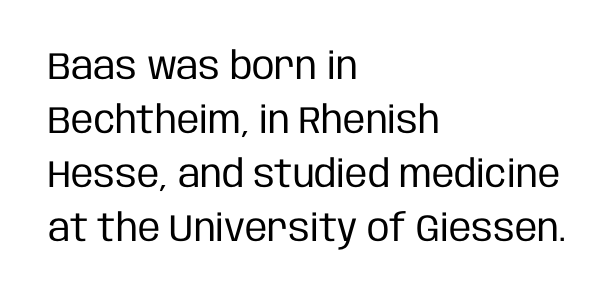
{"serif": "no", "italic": "no", "bold": "no", "weight": "regular", "width": "condensed", "stroke_contrast": "low", "x_height": "large", "monospaced": "no", "underline": "no", "align": "left", "line_spacing": "normal", "line_spacing_ratio": 1.42, "letter_spacing": "normal", "letter_spacing_em": 0.0, "glyph_px": 38}
